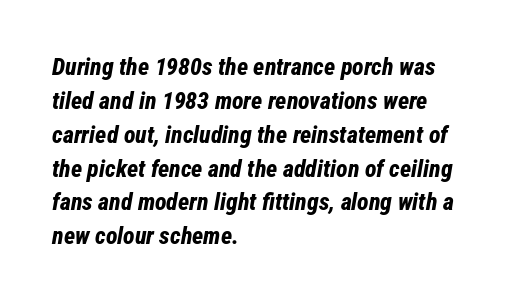
Each row of text sits above clean, open space. Characters are canted at an angle relative to the baseline's perpendicular. Every letter is thick-stroked: bold, no question. This sample keeps an unexceptional amount of space between lines.
